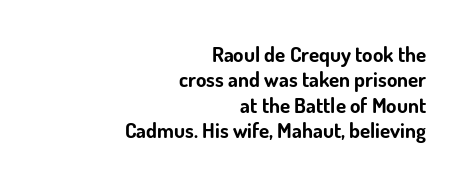
The area under the type is left untouched. Look at the tracking — it's just the regular setting, nothing added. A student would call this right alignment; a typographer would say flush right, rag left. The lettering holds an erect, upright posture throughout.
